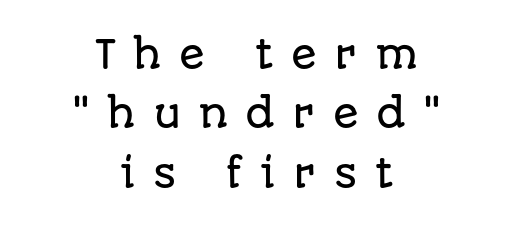
The whitespace from short lines is split evenly between both sides. This rendering widens character spacing well past its baseline value. Spacing verdict: proportional, widths tailored to each character. Only glyphs here, with clear space below each row.
